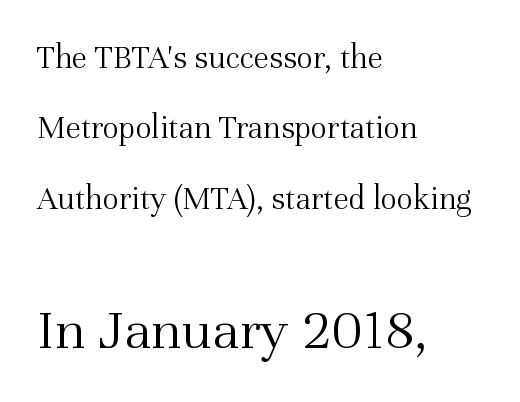
Q: Is the text bold? A: No.
Q: Is the text italic (slanted)? A: No, it is upright.
Q: Is the typeface a serif or a sans-serif typeface? A: Serif.
Q: Is the text underlined? A: No.
Q: How is the paragraph aligned? A: Left-aligned.
Q: Is the spacing between letters normal or unusually wide? A: Normal.
Q: Is the spacing between lines tight, normal or loose? A: Loose.
Q: Which block of text is set in a larger size, the first (top) or the second (bottom)? A: The second (bottom) one.
Q: Width (condensed, normal, or wide)? A: Normal.
Q: Stroke contrast? A: Medium.
Q: x-height? A: Medium.
Q: Monospaced? A: No.
